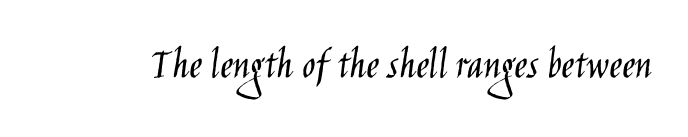
The image shows 44 px light, condensed sans-serif type; set normal letter spacing, not underlined; low stroke contrast and a large x-height.
